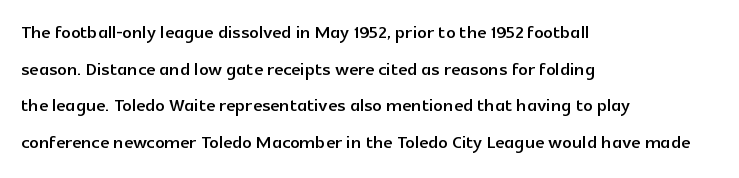
{"italic": "no", "underline": "no", "align": "left", "line_spacing": "normal", "line_spacing_ratio": 1.53, "letter_spacing": "normal", "letter_spacing_em": 0.0, "glyph_px": 24}
